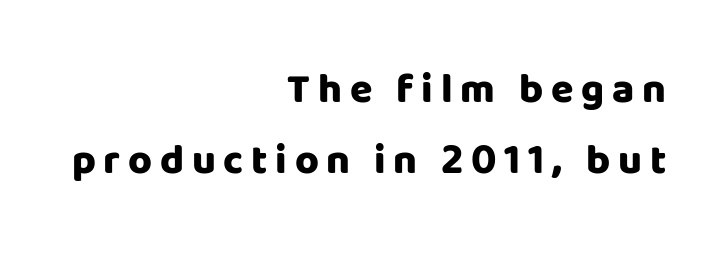
Q: Is the text bold? A: Yes.
Q: Is the text italic (slanted)? A: No, it is upright.
Q: Is the typeface a serif or a sans-serif typeface? A: Sans-serif.
Q: Is the text underlined? A: No.
Q: How is the paragraph aligned? A: Right-aligned.
Q: Width (condensed, normal, or wide)? A: Normal.
Q: Stroke contrast? A: Low.
Q: x-height? A: Large.
Q: Monospaced? A: No.
